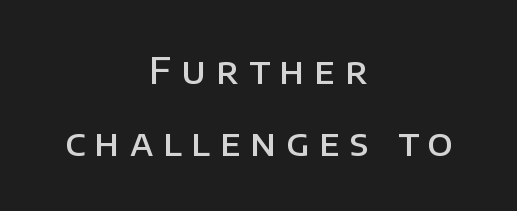
The image shows 36 px semibold sans-serif type, upright; set centered, loose line spacing (2.01x), unusually wide letter spacing (+0.27 em), not underlined; low stroke contrast and a large x-height.
